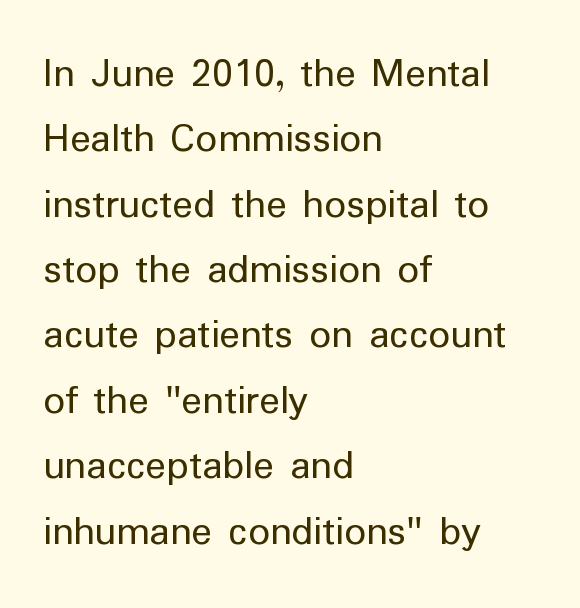
Q: Is the text bold? A: No.
Q: Is the text italic (slanted)? A: No, it is upright.
Q: Is the typeface a serif or a sans-serif typeface? A: Sans-serif.
Q: Is the text underlined? A: No.
Q: How is the paragraph aligned? A: Left-aligned.
Q: Is the spacing between letters normal or unusually wide? A: Normal.
Q: Is the spacing between lines tight, normal or loose? A: Normal.
Q: Width (condensed, normal, or wide)? A: Normal.
Q: Stroke contrast? A: Low.
Q: x-height? A: Medium.
Q: Monospaced? A: No.
